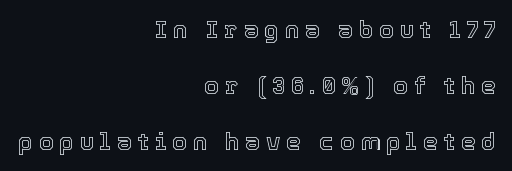
{"italic": "no", "underline": "no", "align": "right", "line_spacing": "loose", "line_spacing_ratio": 2.33, "letter_spacing": "wide", "letter_spacing_em": 0.24, "glyph_px": 24}
